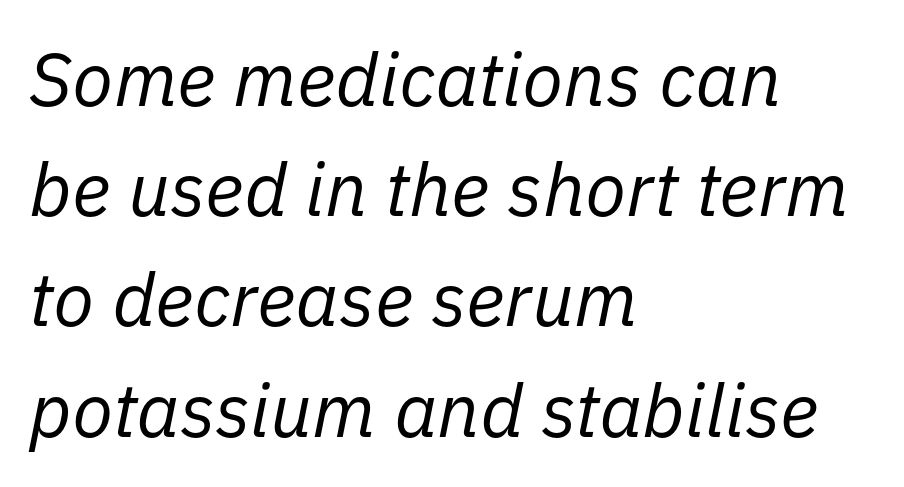
The image shows 75 px regular-weight type, italic (leaning right); set left-aligned, normal line spacing (1.47x), normal letter spacing, not underlined; low stroke contrast and a medium x-height.
